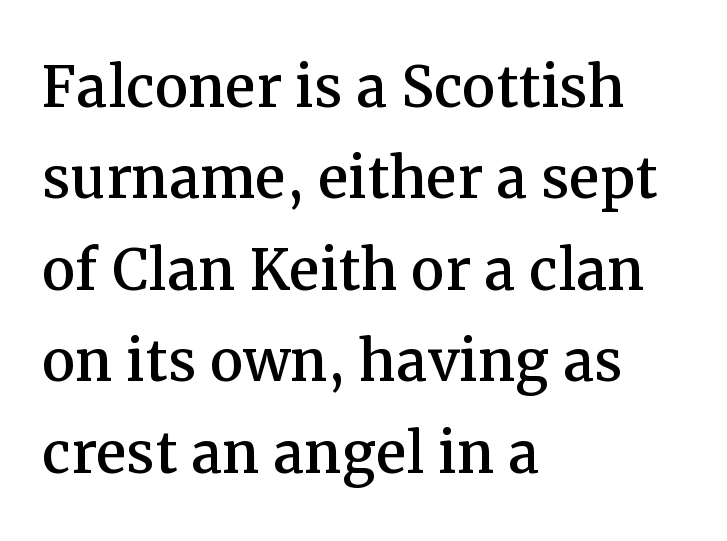
The image shows 75 px serif type, upright; set left-aligned, line spacing 1.22x, normal letter spacing, not underlined; medium stroke contrast and a medium x-height.
